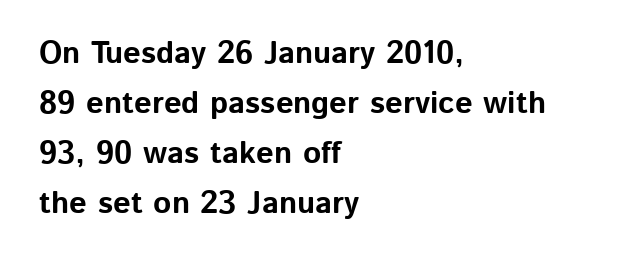
Q: Is the text bold? A: Yes.
Q: Is the text italic (slanted)? A: No, it is upright.
Q: Is the typeface a serif or a sans-serif typeface? A: Sans-serif.
Q: Is the text underlined? A: No.
Q: How is the paragraph aligned? A: Left-aligned.
Q: Is the spacing between letters normal or unusually wide? A: Normal.
Q: Is the spacing between lines tight, normal or loose? A: Normal.
Q: Width (condensed, normal, or wide)? A: Normal.
Q: Stroke contrast? A: Low.
Q: x-height? A: Medium.
Q: Monospaced? A: No.
